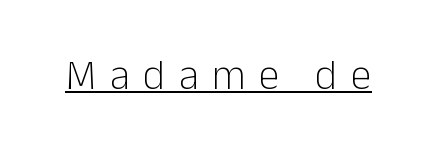
The image shows 42 px light sans-serif type, upright; set unusually wide letter spacing (+0.32 em), underlined; low stroke contrast and a medium x-height.
